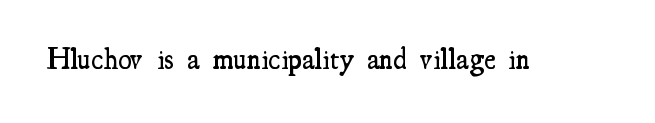
Q: Is the text bold? A: Semi-bold.
Q: Is the text italic (slanted)? A: No, it is upright.
Q: Is the typeface a serif or a sans-serif typeface? A: Serif.
Q: Is the text underlined? A: No.
Q: Is the spacing between letters normal or unusually wide? A: Normal.
Q: Width (condensed, normal, or wide)? A: Condensed.
Q: Stroke contrast? A: Medium.
Q: x-height? A: Small.
Q: Monospaced? A: No.
